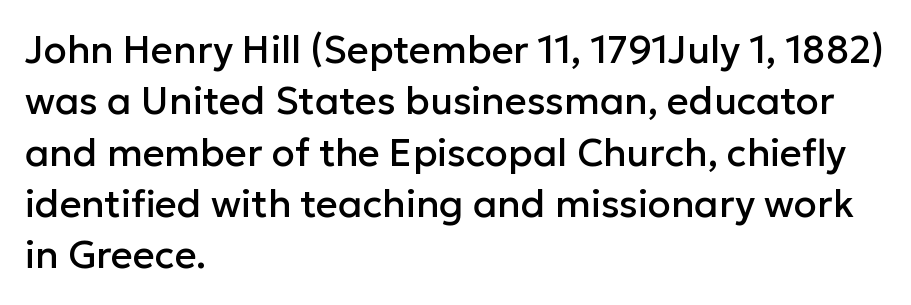
Q: Is the text italic (slanted)? A: No, it is upright.
Q: Is the typeface a serif or a sans-serif typeface? A: Sans-serif.
Q: Is the text underlined? A: No.
Q: How is the paragraph aligned? A: Left-aligned.
Q: Is the spacing between letters normal or unusually wide? A: Normal.
Q: Is the spacing between lines tight, normal or loose? A: Normal.
Q: Width (condensed, normal, or wide)? A: Normal.
Q: Stroke contrast? A: Low.
Q: x-height? A: Medium.
Q: Monospaced? A: No.
